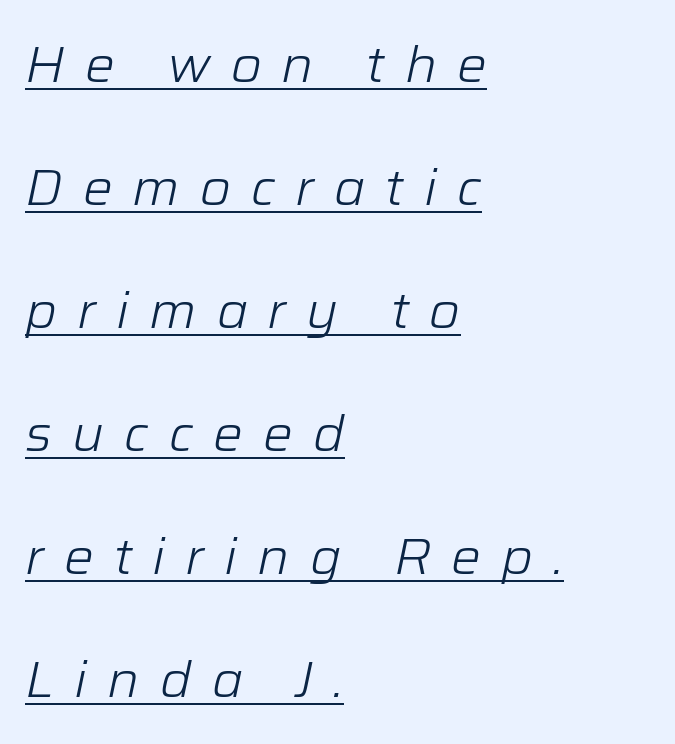
Q: Is the text bold? A: No.
Q: Is the text italic (slanted)? A: Yes, it leans right by about 12 degrees.
Q: Is the text underlined? A: Yes.
Q: How is the paragraph aligned? A: Left-aligned.
Q: Is the spacing between letters normal or unusually wide? A: Unusually wide.
Q: Is the spacing between lines tight, normal or loose? A: Loose.
Q: Width (condensed, normal, or wide)? A: Normal.
Q: Stroke contrast? A: Low.
Q: x-height? A: Medium.
Q: Monospaced? A: No.
